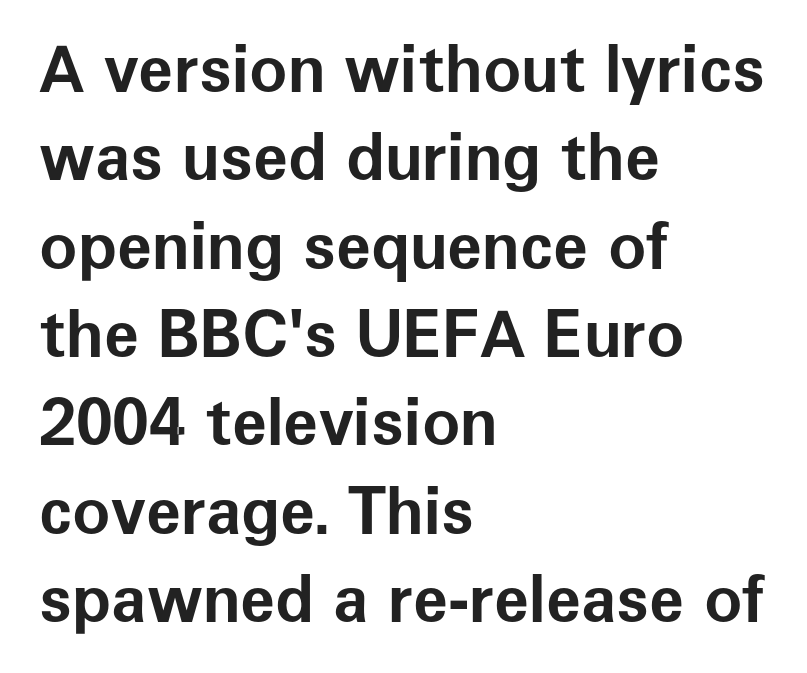
{"serif": "no", "italic": "no", "bold": "yes", "weight": "bold", "width": "normal", "stroke_contrast": "low", "x_height": "medium", "monospaced": "no", "underline": "no", "align": "left", "line_spacing": "normal", "line_spacing_ratio": 1.38, "letter_spacing": "normal", "letter_spacing_em": 0.0, "glyph_px": 64}
